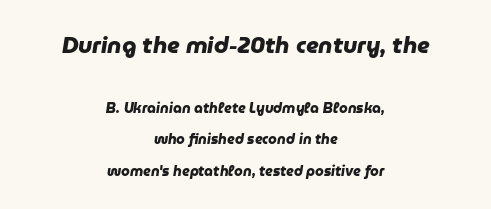
{"bold": "yes", "underline": "no", "align": "center", "line_spacing": "loose", "line_spacing_ratio": 2.24, "letter_spacing": "normal", "letter_spacing_em": 0.0, "larger_block": "first", "size_ratio": 1.64, "glyph_px": 23}
